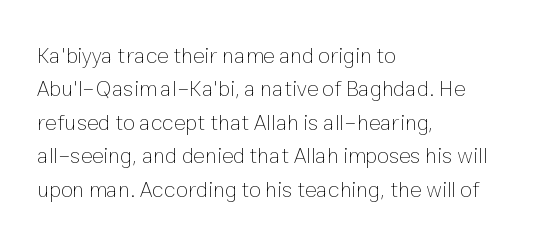
{"italic": "no", "bold": "no", "underline": "no", "align": "left", "line_spacing": "normal", "line_spacing_ratio": 1.52, "letter_spacing": "normal", "letter_spacing_em": 0.0, "glyph_px": 22}
